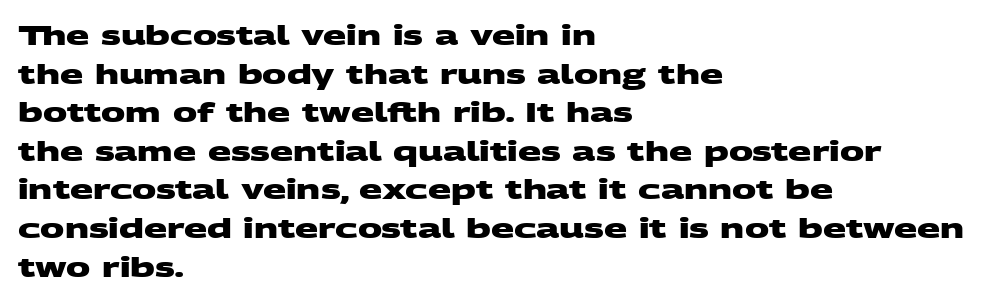
{"bold": "yes", "underline": "no", "align": "left", "line_spacing": "normal", "line_spacing_ratio": 1.43, "letter_spacing": "normal", "letter_spacing_em": 0.0, "glyph_px": 27}
